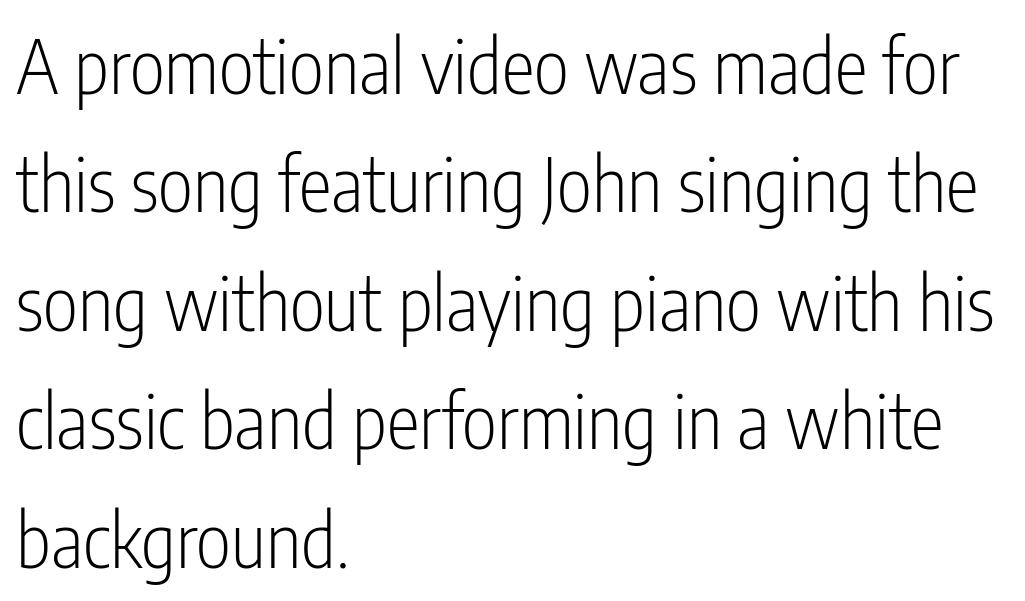
{"serif": "no", "italic": "no", "bold": "no", "weight": "light", "width": "condensed", "stroke_contrast": "low", "x_height": "medium", "monospaced": "no", "underline": "no", "align": "left", "line_spacing": "normal", "line_spacing_ratio": 1.58, "letter_spacing": "normal", "letter_spacing_em": 0.0, "glyph_px": 75}
